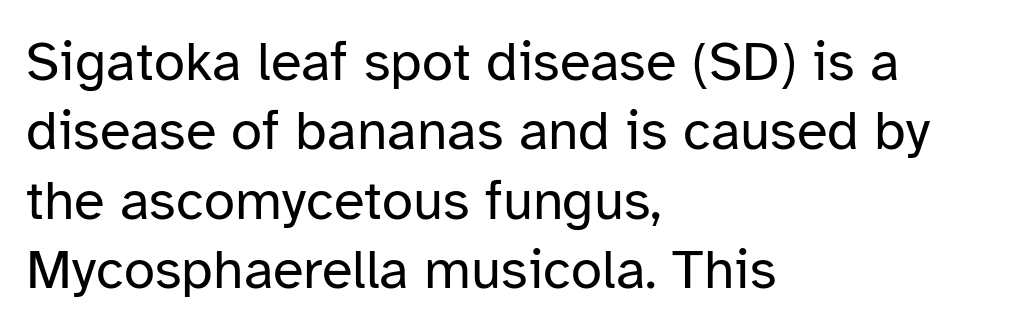
If you drew a line through each stem, it would be perfectly vertical. The passage shown is not underscored anywhere. Typographically, this falls in the sans-serif category. Here the glyphs are tracked normally, forming tight word shapes. You could not count columns in this text — the font is proportionally spaced. Weight: regular or lighter.
